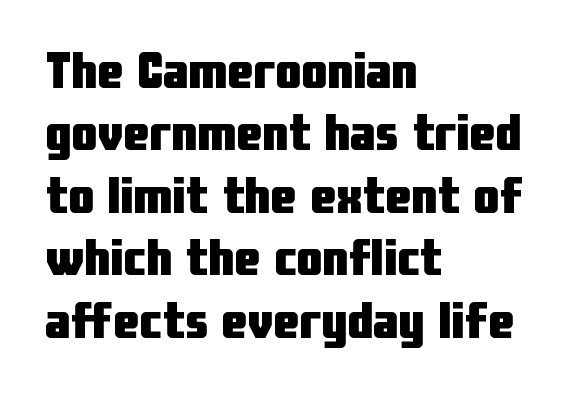
Q: Is the text bold? A: Yes.
Q: Is the text italic (slanted)? A: No, it is upright.
Q: Is the typeface a serif or a sans-serif typeface? A: Sans-serif.
Q: Is the text underlined? A: No.
Q: How is the paragraph aligned? A: Left-aligned.
Q: Is the spacing between letters normal or unusually wide? A: Normal.
Q: Width (condensed, normal, or wide)? A: Condensed.
Q: Stroke contrast? A: Low.
Q: x-height? A: Medium.
Q: Monospaced? A: No.
